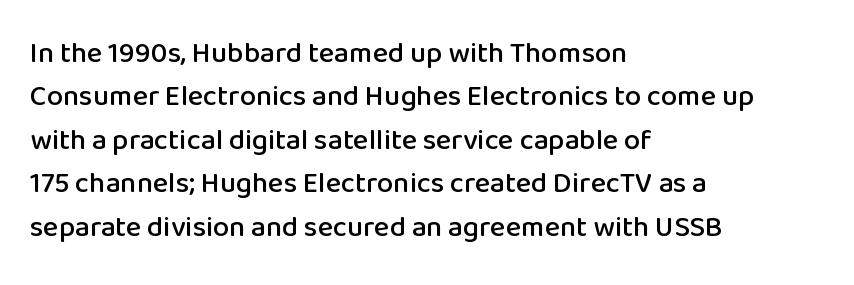
The image shows 29 px sans-serif type, upright; set left-aligned, normal line spacing (1.5x), normal letter spacing, not underlined; low stroke contrast and a medium x-height.
